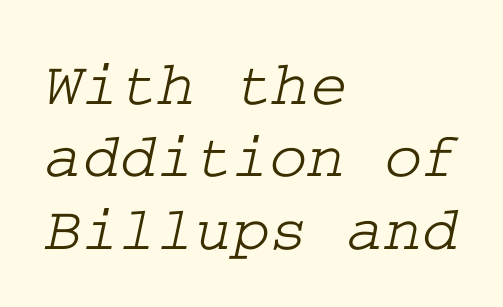
The image shows 64 px wide serif type; set left-aligned, tight line spacing (1.13x), normal letter spacing, not underlined; low stroke contrast and a medium x-height.
